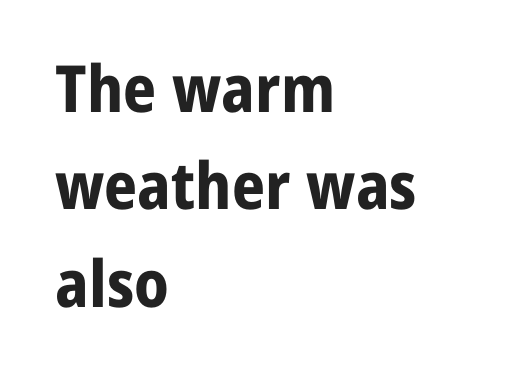
Q: Is the text bold? A: Yes.
Q: Is the text italic (slanted)? A: No, it is upright.
Q: Is the typeface a serif or a sans-serif typeface? A: Sans-serif.
Q: Is the text underlined? A: No.
Q: How is the paragraph aligned? A: Left-aligned.
Q: Is the spacing between letters normal or unusually wide? A: Normal.
Q: Is the spacing between lines tight, normal or loose? A: Normal.
Q: Width (condensed, normal, or wide)? A: Normal.
Q: Stroke contrast? A: Low.
Q: x-height? A: Medium.
Q: Monospaced? A: No.
